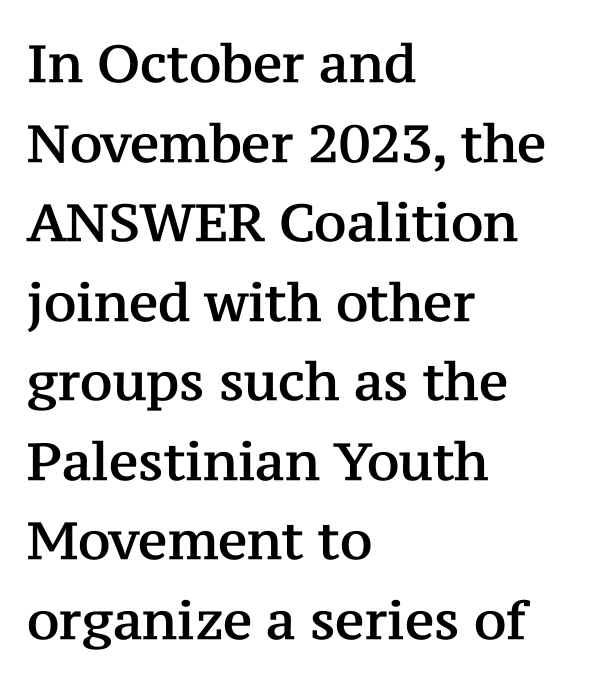
{"serif": "yes", "italic": "no", "width": "normal", "stroke_contrast": "medium", "x_height": "medium", "monospaced": "no", "underline": "no", "align": "left", "line_spacing": "normal", "line_spacing_ratio": 1.53, "letter_spacing": "normal", "letter_spacing_em": 0.0, "glyph_px": 52}
